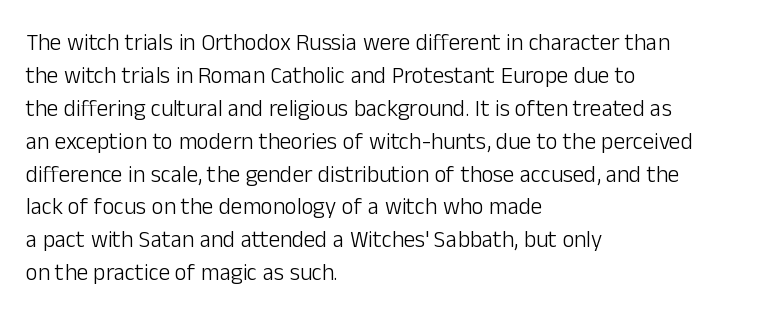
Honestly, the row spacing looks completely unremarkable. Caption: face not bold, strokes unweighted. Posture: vertical. This rendering features lettering with no underline. The setting favours the left margin, as ordinary paragraphs usually do.
